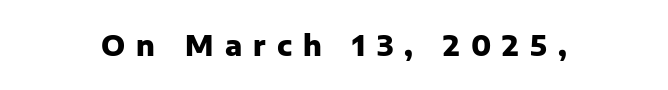
{"serif": "no", "italic": "no", "bold": "yes", "weight": "heavy", "width": "normal", "stroke_contrast": "low", "x_height": "medium", "monospaced": "no", "underline": "no", "letter_spacing": "wide", "letter_spacing_em": 0.4, "glyph_px": 28}
